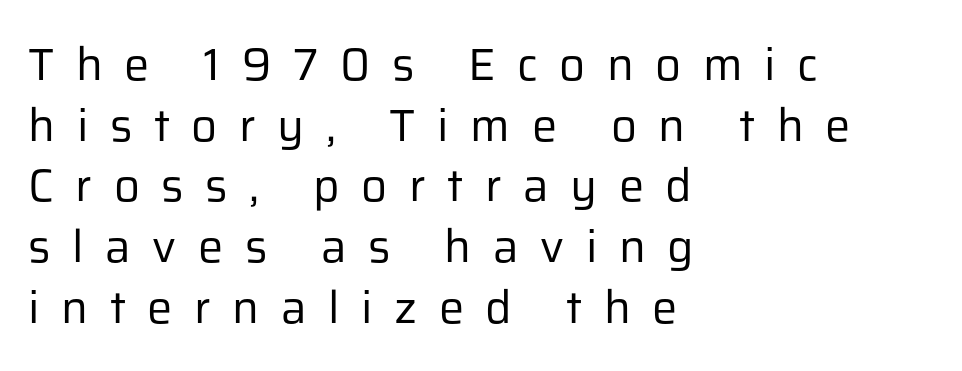
The image shows 45 px regular-weight sans-serif type, upright; set left-aligned, normal line spacing (1.35x), unusually wide letter spacing (+0.48 em), not underlined; low stroke contrast and a medium x-height.
